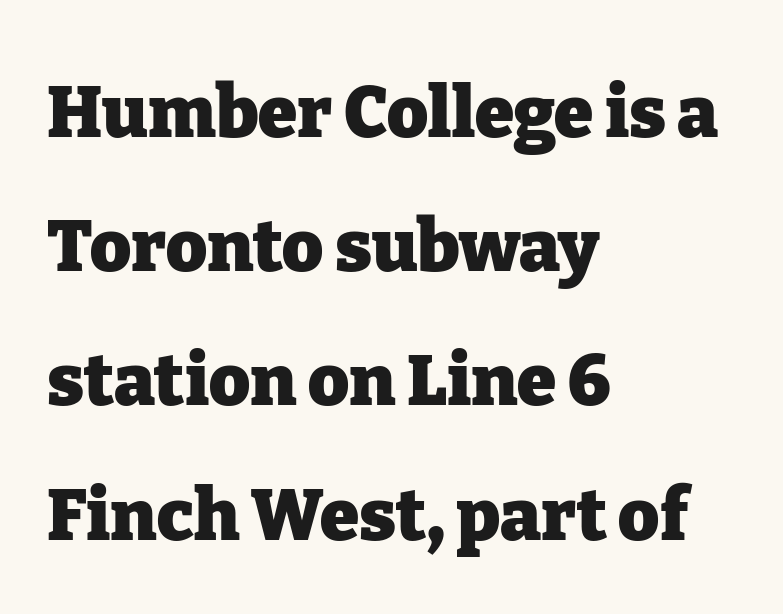
Strong, thick strokes mark this as bold type. Letter spacing: default. This is roman type, the default non-slanted kind. Is this a fixed-width face? No — the glyphs have proportional, varying widths. The paragraph shown leans on its left margin.
